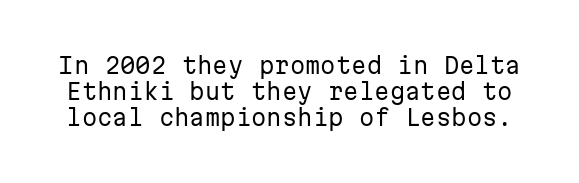
Q: Is the text bold? A: No.
Q: Is the text italic (slanted)? A: No, it is upright.
Q: Is the text underlined? A: No.
Q: Is the spacing between letters normal or unusually wide? A: Normal.
